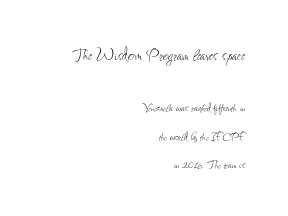
{"bold": "no", "underline": "no", "align": "right", "line_spacing": "loose", "line_spacing_ratio": 2.02, "letter_spacing": "normal", "letter_spacing_em": 0.0, "larger_block": "first", "size_ratio": 1.43, "glyph_px": 20}
